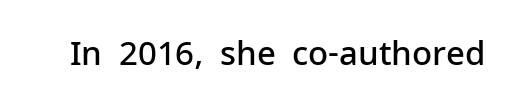
{"serif": "no", "italic": "no", "bold": "semi", "weight": "semibold", "width": "normal", "stroke_contrast": "low", "x_height": "medium", "monospaced": "no", "underline": "no", "letter_spacing": "normal", "letter_spacing_em": 0.0, "glyph_px": 33}
